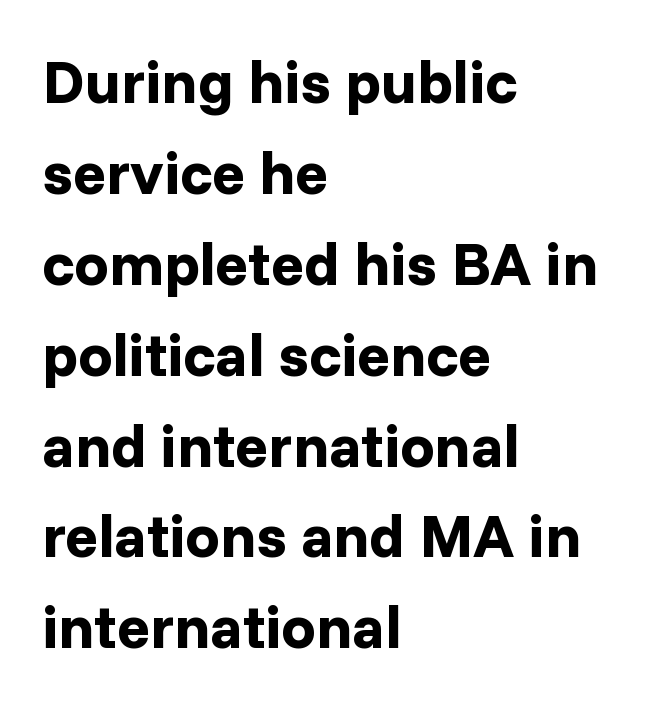
The image shows 61 px bold sans-serif type, upright; set left-aligned, normal line spacing (1.49x), normal letter spacing, not underlined; low stroke contrast and a medium x-height.
